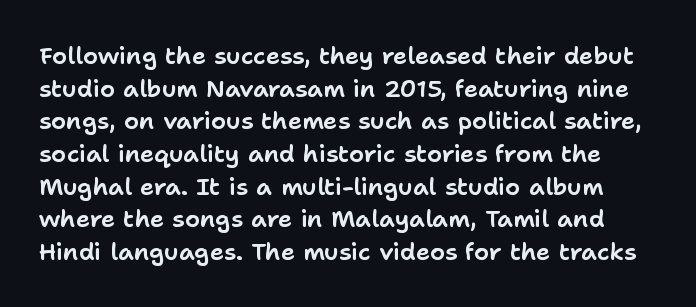
{"italic": "no", "underline": "no", "line_spacing": "normal", "line_spacing_ratio": 1.36, "letter_spacing": "normal", "letter_spacing_em": 0.0, "glyph_px": 24}
